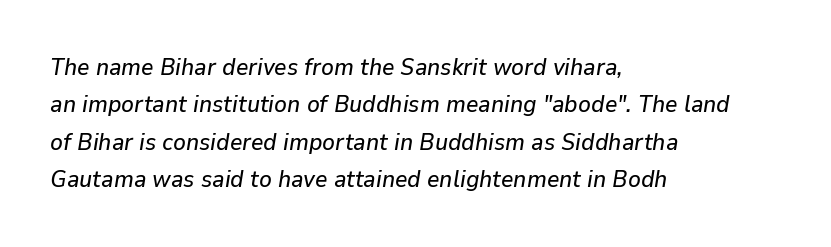
{"italic": "yes", "lean": "right", "slant_degrees": 9, "underline": "no", "align": "left", "line_spacing": "normal", "line_spacing_ratio": 1.56, "letter_spacing": "normal", "letter_spacing_em": 0.0, "glyph_px": 24}
